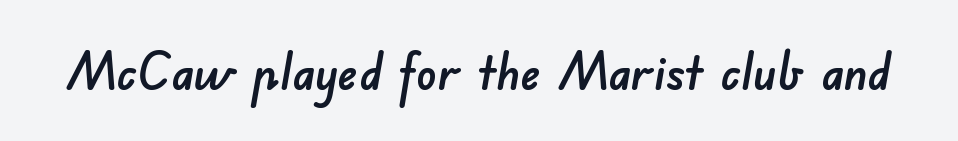
Q: Is the typeface a serif or a sans-serif typeface? A: Sans-serif.
Q: Is the text underlined? A: No.
Q: Is the spacing between letters normal or unusually wide? A: Normal.
Q: Width (condensed, normal, or wide)? A: Normal.
Q: Stroke contrast? A: Low.
Q: x-height? A: Small.
Q: Monospaced? A: No.
